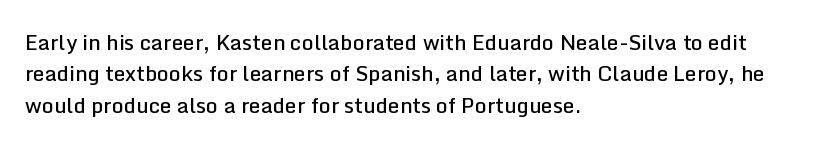
Q: Is the text bold? A: Semi-bold.
Q: Is the text italic (slanted)? A: No, it is upright.
Q: Is the text underlined? A: No.
Q: How is the paragraph aligned? A: Left-aligned.
Q: Is the spacing between letters normal or unusually wide? A: Normal.
Q: Is the spacing between lines tight, normal or loose? A: Normal.
